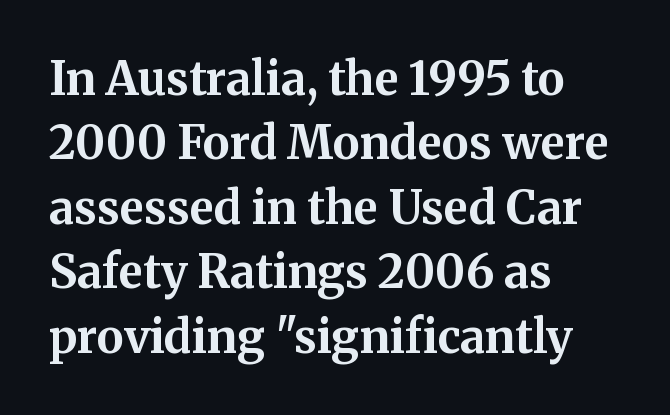
Q: Is the text bold? A: Yes.
Q: Is the text italic (slanted)? A: No, it is upright.
Q: Is the typeface a serif or a sans-serif typeface? A: Serif.
Q: Is the text underlined? A: No.
Q: How is the paragraph aligned? A: Left-aligned.
Q: Is the spacing between letters normal or unusually wide? A: Normal.
Q: Is the spacing between lines tight, normal or loose? A: Normal.
Q: Width (condensed, normal, or wide)? A: Normal.
Q: Stroke contrast? A: Medium.
Q: x-height? A: Medium.
Q: Monospaced? A: No.
